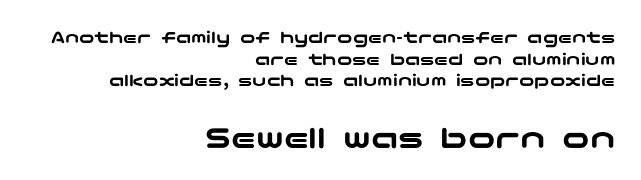
{"serif": "no", "italic": "no", "width": "wide", "stroke_contrast": "low", "x_height": "medium", "underline": "no", "align": "right", "line_spacing": "tight", "line_spacing_ratio": 1.14, "letter_spacing": "normal", "letter_spacing_em": 0.0, "larger_block": "second", "size_ratio": 1.79, "glyph_px": 34}
